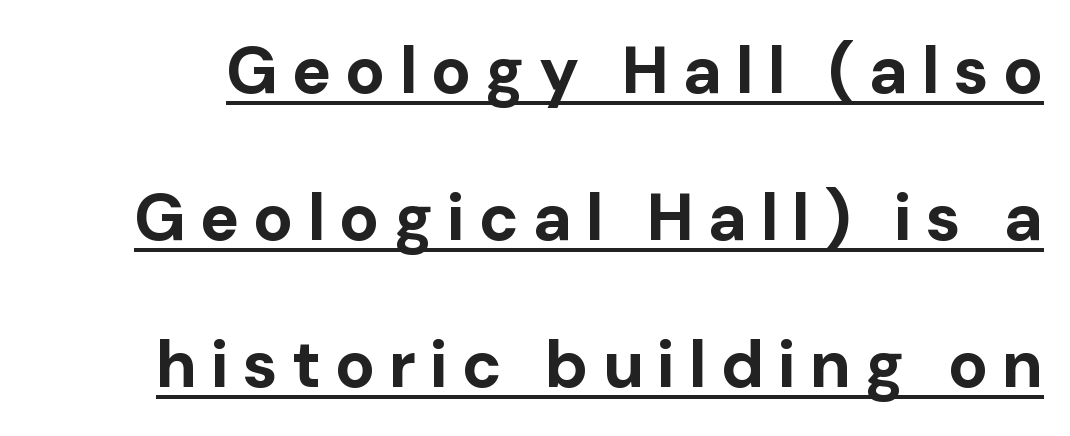
What decoration does the sample have? An underline. Serifs: no, the terminals of the letterforms are clean. Each letter keeps its own natural width here, so spacing adapts to shape. The block of text is sparse from top to bottom, with ample space between rows. Posture: vertical. What weight is shown? A full bold with thick strokes.
